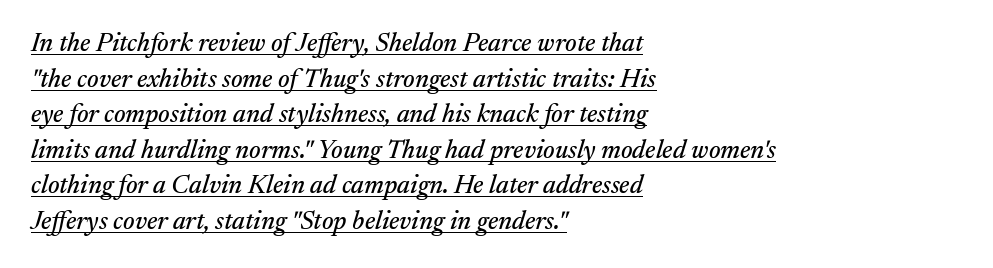
{"italic": "yes", "lean": "right", "slant_degrees": 17, "underline": "yes", "align": "left", "line_spacing": "normal", "line_spacing_ratio": 1.37, "letter_spacing": "normal", "letter_spacing_em": 0.0, "glyph_px": 26}
